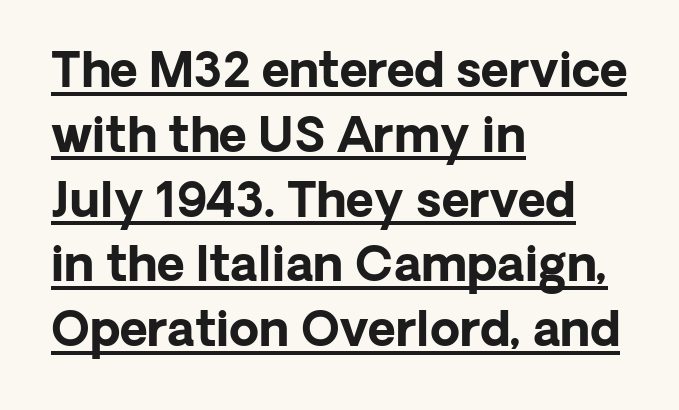
The words here are underlined. Posture: vertical. Vertical spacing — default. Glyph-to-glyph distance matches everyday printed text. Teacher's note: observe the even left margin — that is flush-left alignment.
